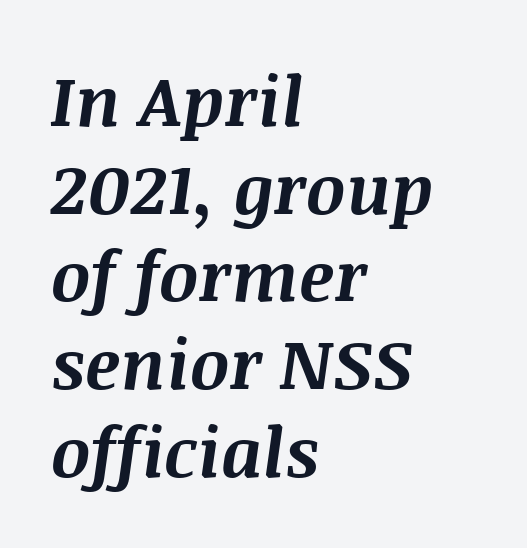
Q: Is the text bold? A: Yes.
Q: Is the text italic (slanted)? A: Yes, it leans right by about 8 degrees.
Q: Is the text underlined? A: No.
Q: How is the paragraph aligned? A: Left-aligned.
Q: Is the spacing between letters normal or unusually wide? A: Normal.
Q: Is the spacing between lines tight, normal or loose? A: Normal.
Q: Width (condensed, normal, or wide)? A: Normal.
Q: Stroke contrast? A: Medium.
Q: x-height? A: Large.
Q: Monospaced? A: No.
